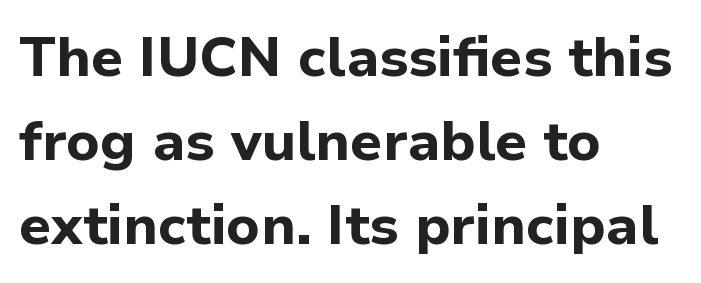
Q: Is the text bold? A: Yes.
Q: Is the text italic (slanted)? A: No, it is upright.
Q: Is the typeface a serif or a sans-serif typeface? A: Sans-serif.
Q: Is the text underlined? A: No.
Q: How is the paragraph aligned? A: Left-aligned.
Q: Is the spacing between letters normal or unusually wide? A: Normal.
Q: Is the spacing between lines tight, normal or loose? A: Normal.
Q: Width (condensed, normal, or wide)? A: Normal.
Q: Stroke contrast? A: Low.
Q: x-height? A: Medium.
Q: Monospaced? A: No.
